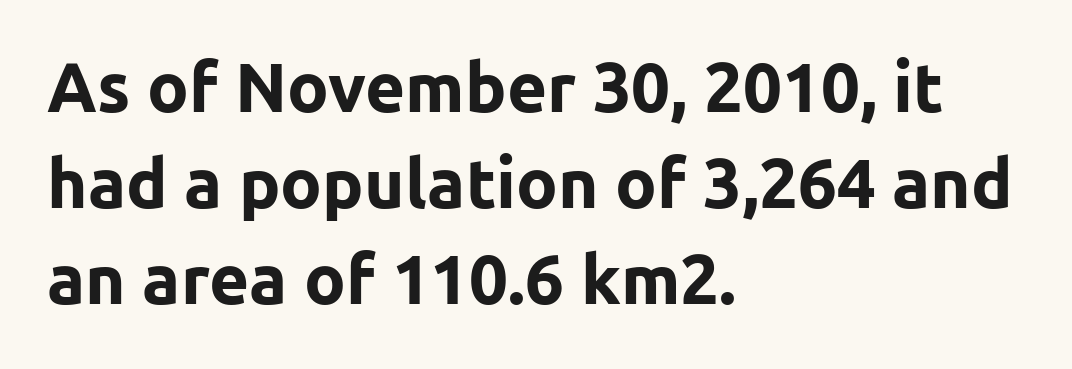
{"serif": "no", "italic": "no", "bold": "yes", "weight": "bold", "width": "normal", "stroke_contrast": "low", "x_height": "medium", "monospaced": "no", "underline": "no", "align": "left", "line_spacing": "normal", "line_spacing_ratio": 1.39, "letter_spacing": "normal", "letter_spacing_em": 0.0, "glyph_px": 69}
